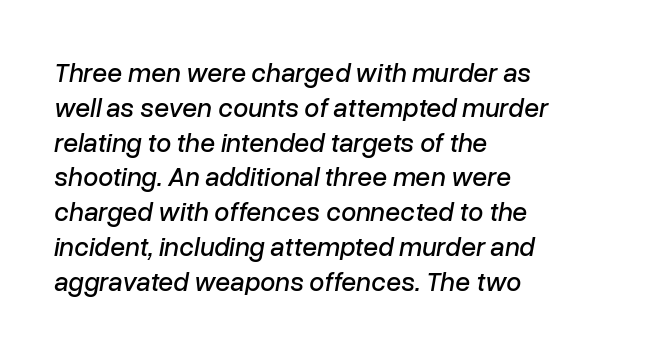
Q: Is the text italic (slanted)? A: Yes, it leans right by about 10 degrees.
Q: Is the text underlined? A: No.
Q: How is the paragraph aligned? A: Left-aligned.
Q: Is the spacing between letters normal or unusually wide? A: Normal.
Q: Is the spacing between lines tight, normal or loose? A: Normal.
